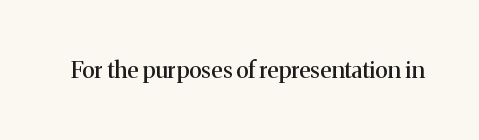
The image shows 23 px text type, upright; set normal letter spacing, not underlined.
